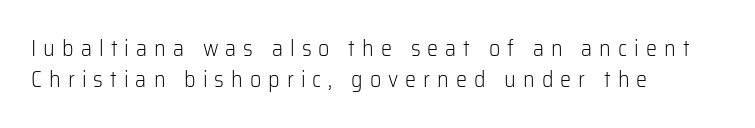
The space beneath each line is pristine and unruled. Ascenders rise straight up at ninety degrees. The line texture is sparse and dotted thanks to wide tracking. No heavy texture on the line: the type isn't bold. The paragraph shown leans on its left margin.
